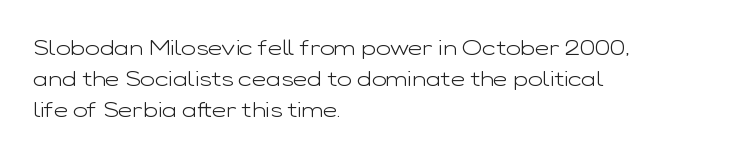
{"italic": "no", "bold": "no", "underline": "no", "align": "left", "line_spacing": "normal", "line_spacing_ratio": 1.4, "letter_spacing": "normal", "letter_spacing_em": 0.0, "glyph_px": 22}
